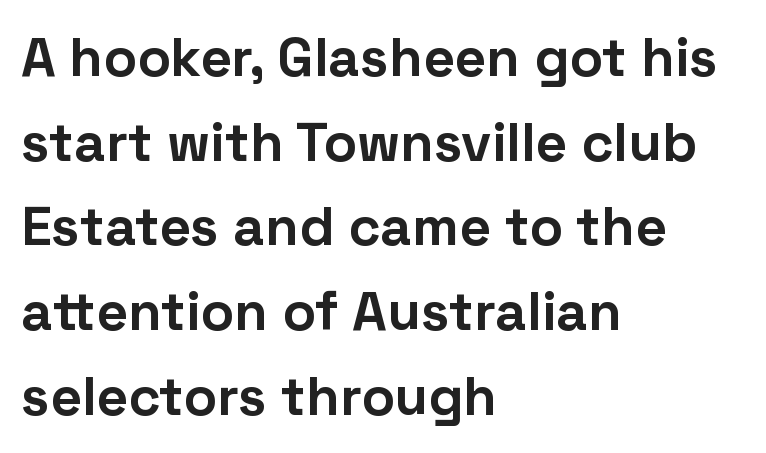
The image shows 55 px bold sans-serif type, upright; set left-aligned, normal line spacing (1.54x), normal letter spacing, not underlined; low stroke contrast and a medium x-height.
